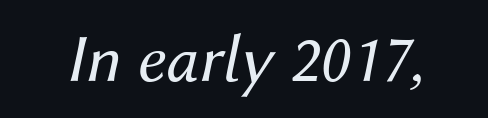
Beneath every word, the page is bare. Slanted lettering throughout. The characters are drawn with everyday or finer stroke widths. Letter spacing: default.
